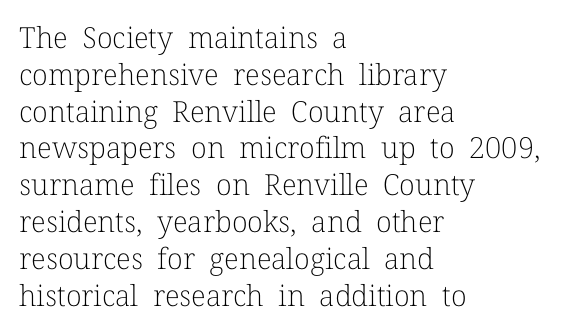
The image shows 29 px light serif type, upright; set left-aligned, normal line spacing (1.27x), normal letter spacing, not underlined; low stroke contrast and a medium x-height.
